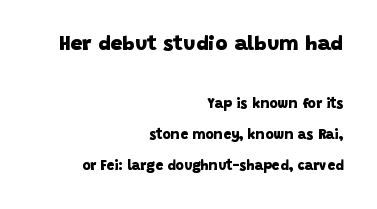
The image shows 21 px bold type; set right-aligned, loose line spacing (2.21x), normal letter spacing, not underlined; the first (top) block is 1.5x larger.
